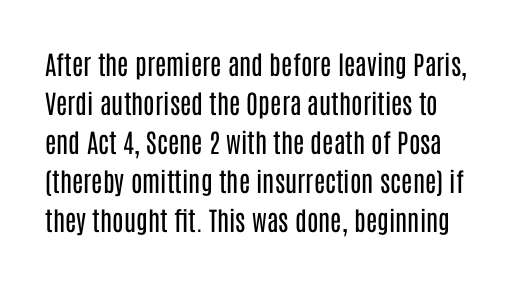
The font is comparable to plain body text, perhaps lighter. The lettering stays uniformly vertical, giving the passage a roman look. How are the letters spaced? Ordinarily, with no added tracking. The area under the type is left untouched. Normally led — the rows are evenly, conventionally spaced.
